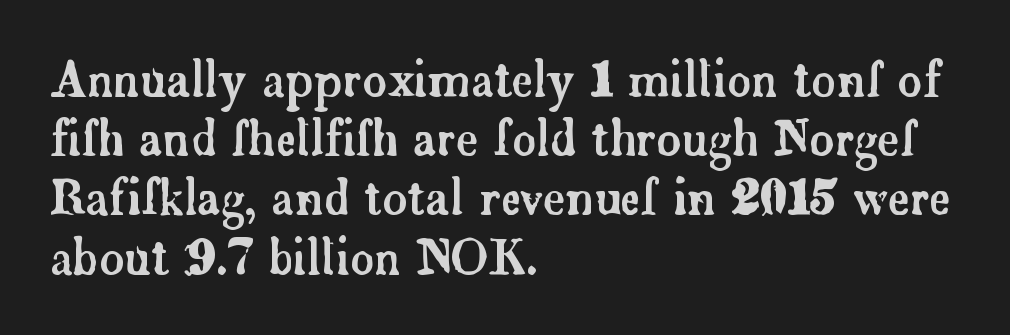
Does the copy run flush right? No — it runs flush left. This rendering employs a face with finishing strokes, i.e., a serif. The face used here is proportionally spaced, like ordinary book or web type. The line-height multiplier appears to be the usual default. Do the letters lean? They stand straight.
